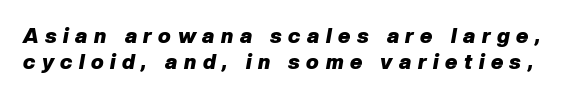
The image shows 21 px bold type, italic (leaning right); set line spacing 1.24x, unusually wide letter spacing (+0.31 em), not underlined.
